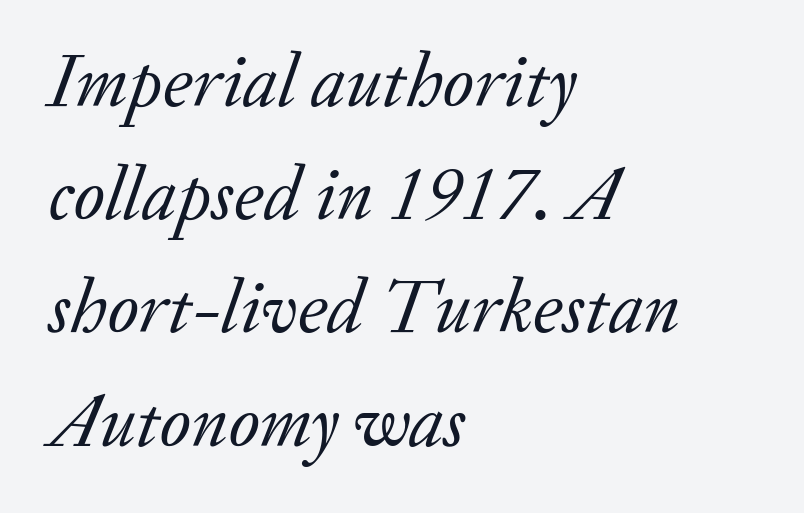
{"serif": "yes", "italic": "yes", "lean": "right", "slant_degrees": 20, "bold": "no", "weight": "regular", "width": "normal", "stroke_contrast": "low", "x_height": "small", "monospaced": "no", "underline": "no", "align": "left", "line_spacing": "normal", "line_spacing_ratio": 1.49, "letter_spacing": "normal", "letter_spacing_em": 0.0, "glyph_px": 76}
